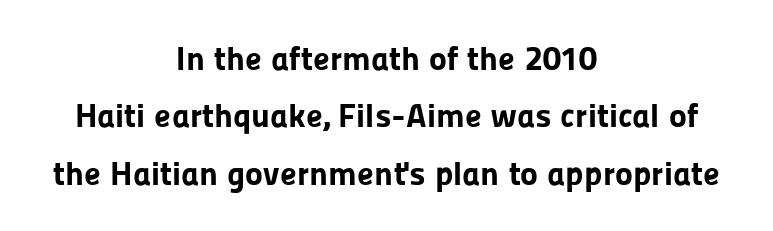
{"serif": "no", "italic": "no", "bold": "yes", "weight": "bold", "width": "normal", "stroke_contrast": "low", "x_height": "medium", "monospaced": "no", "underline": "no", "align": "center", "line_spacing": "normal", "line_spacing_ratio": 1.69, "letter_spacing": "normal", "letter_spacing_em": 0.0, "glyph_px": 34}
